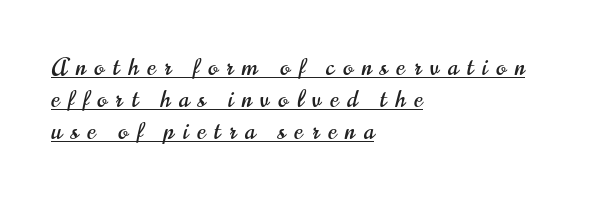
The image shows 23 px text type; set left-aligned, normal line spacing (1.4x), unusually wide letter spacing (+0.39 em), underlined.
